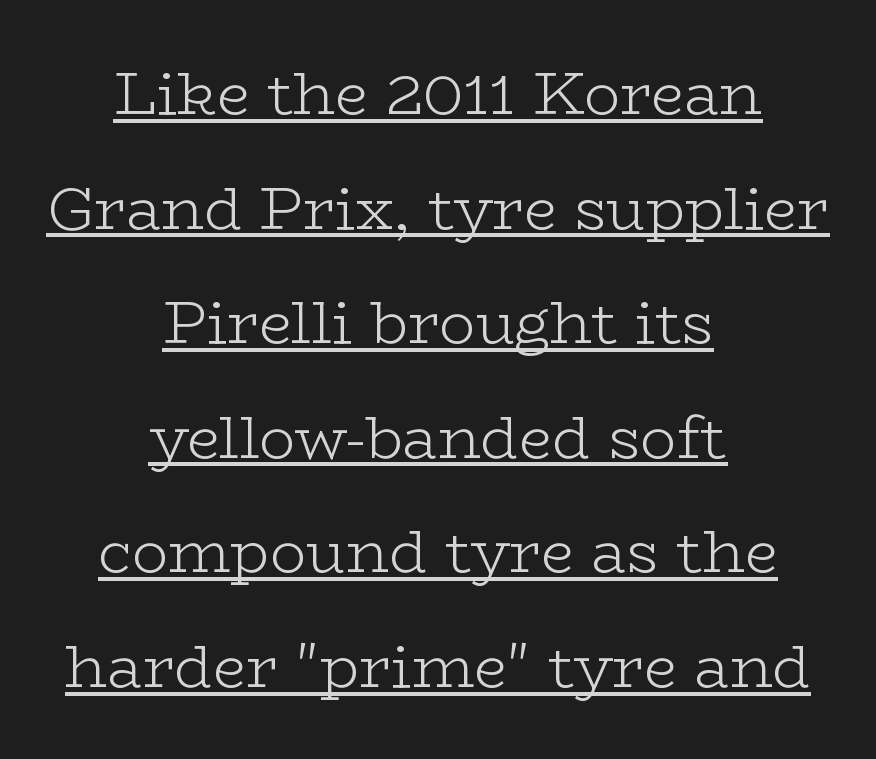
{"serif": "yes", "italic": "no", "bold": "no", "weight": "light", "width": "wide", "stroke_contrast": "low", "x_height": "medium", "monospaced": "no", "underline": "yes", "align": "center", "line_spacing": "loose", "line_spacing_ratio": 1.91, "letter_spacing": "normal", "letter_spacing_em": 0.0, "glyph_px": 60}
